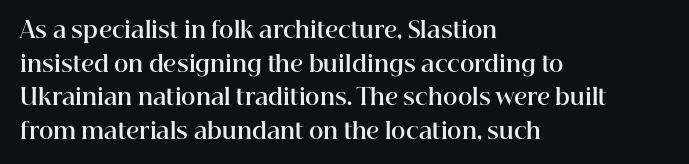
Q: Is the text bold? A: Yes.
Q: Is the text italic (slanted)? A: No, it is upright.
Q: Is the text underlined? A: No.
Q: How is the paragraph aligned? A: Left-aligned.
Q: Is the spacing between letters normal or unusually wide? A: Normal.
Q: Is the spacing between lines tight, normal or loose? A: Normal.
